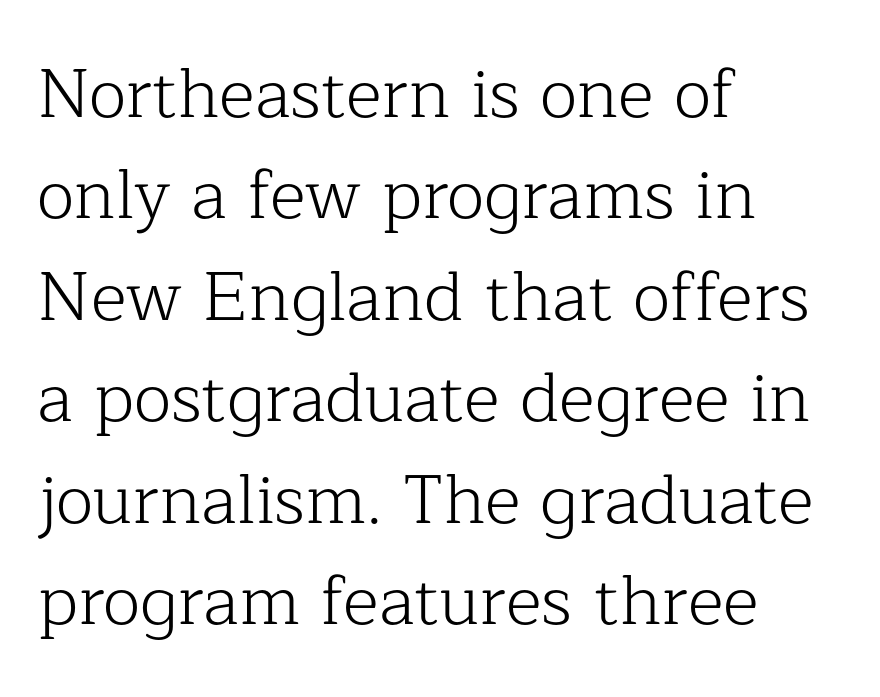
{"serif": "yes", "italic": "no", "bold": "no", "weight": "light", "width": "normal", "stroke_contrast": "low", "x_height": "medium", "monospaced": "no", "underline": "no", "align": "left", "line_spacing": "normal", "line_spacing_ratio": 1.47, "letter_spacing": "normal", "letter_spacing_em": 0.0, "glyph_px": 69}
